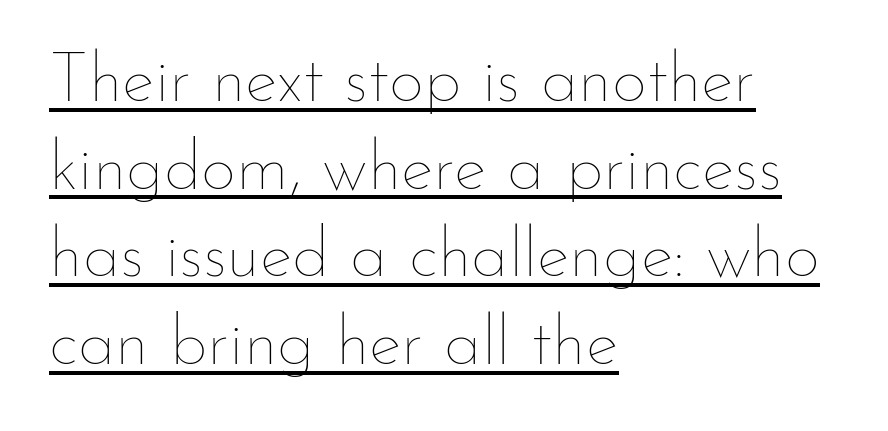
{"italic": "no", "bold": "no", "weight": "thin", "width": "normal", "stroke_contrast": "low", "x_height": "small", "monospaced": "no", "underline": "yes", "align": "left", "line_spacing": "normal", "line_spacing_ratio": 1.27, "letter_spacing": "normal", "letter_spacing_em": 0.0, "glyph_px": 69}
